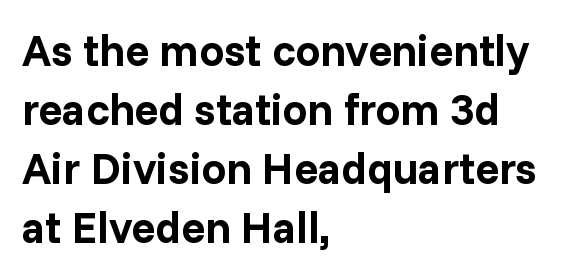
The image shows 44 px bold sans-serif type, upright; set left-aligned, normal line spacing (1.34x), normal letter spacing, not underlined; low stroke contrast and a medium x-height.
